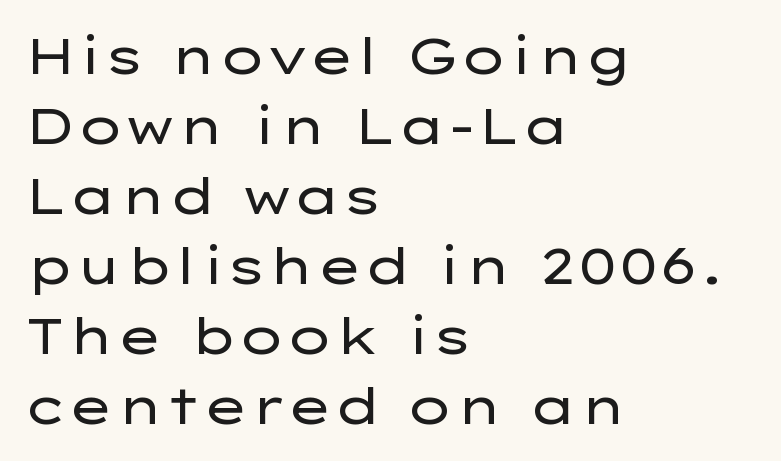
Q: Is the text bold? A: No.
Q: Is the text italic (slanted)? A: No, it is upright.
Q: Is the typeface a serif or a sans-serif typeface? A: Sans-serif.
Q: Is the text underlined? A: No.
Q: How is the paragraph aligned? A: Left-aligned.
Q: Is the spacing between letters normal or unusually wide? A: Normal.
Q: Is the spacing between lines tight, normal or loose? A: Normal.
Q: Width (condensed, normal, or wide)? A: Wide.
Q: Stroke contrast? A: Low.
Q: x-height? A: Medium.
Q: Monospaced? A: No.
